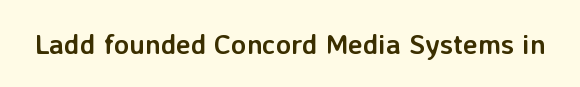
Q: Is the text bold? A: Yes.
Q: Is the text italic (slanted)? A: No, it is upright.
Q: Is the typeface a serif or a sans-serif typeface? A: Sans-serif.
Q: Is the text underlined? A: No.
Q: Is the spacing between letters normal or unusually wide? A: Normal.
Q: Width (condensed, normal, or wide)? A: Normal.
Q: Stroke contrast? A: Low.
Q: x-height? A: Medium.
Q: Monospaced? A: No.
